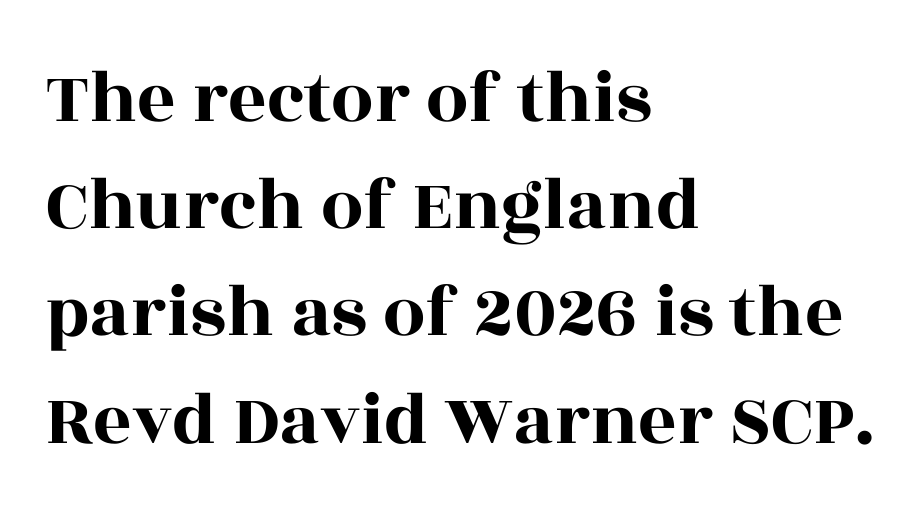
Do the letters lean? They stand straight. Nobody drew a line under any word here. The passage is arranged the way most books set body copy — flush left. Note the varied advance widths — an 'i' is clearly narrower than an 'm'.
